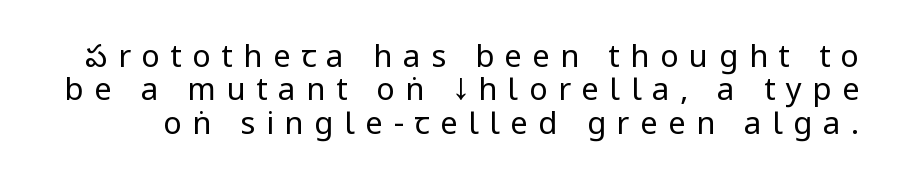
The line texture is sparse and dotted thanks to wide tracking. The letters advance in unequal steps, a hallmark of proportional type. The type family on display is of the sans-serif kind. When letters stand straight like this, we call the style roman or upright. Regarding leading, the lines here are crowded together.
